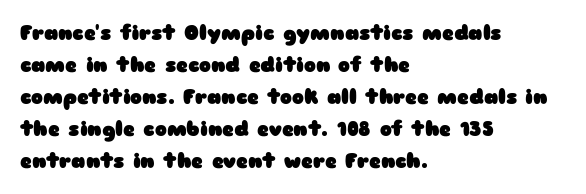
{"italic": "no", "bold": "yes", "underline": "no", "align": "left", "line_spacing": "normal", "line_spacing_ratio": 1.6, "letter_spacing": "normal", "letter_spacing_em": 0.0, "glyph_px": 20}
